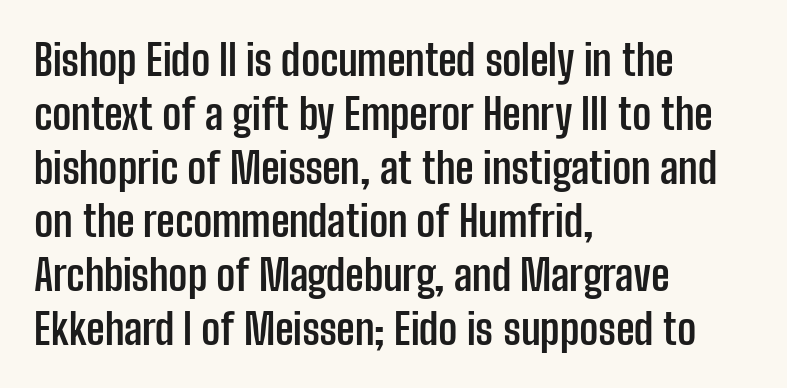
Q: Is the text bold? A: Yes.
Q: Is the text italic (slanted)? A: No, it is upright.
Q: Is the typeface a serif or a sans-serif typeface? A: Sans-serif.
Q: Is the text underlined? A: No.
Q: How is the paragraph aligned? A: Left-aligned.
Q: Is the spacing between letters normal or unusually wide? A: Normal.
Q: Is the spacing between lines tight, normal or loose? A: Normal.
Q: Width (condensed, normal, or wide)? A: Condensed.
Q: Stroke contrast? A: Low.
Q: x-height? A: Medium.
Q: Monospaced? A: No.
